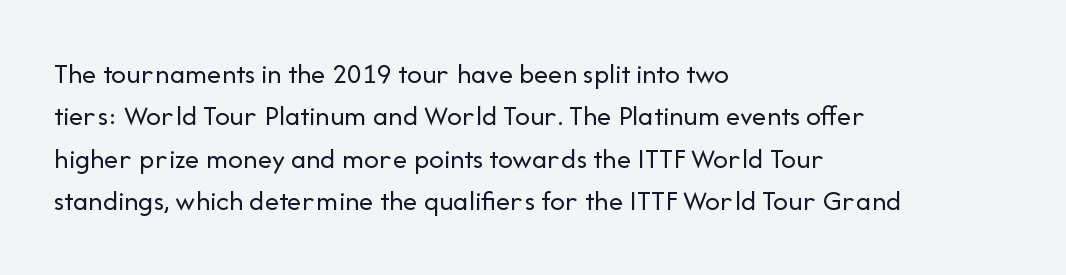
Quick note: not italic, upright. Nobody touched the tracking dial on this one. Teacher's note: observe the even left margin — that is flush-left alignment. No heavy texture on the line: the type isn't bold. Serifs: no, the terminals of the letterforms are clean. Each letter keeps its own natural width here, so spacing adapts to shape.
